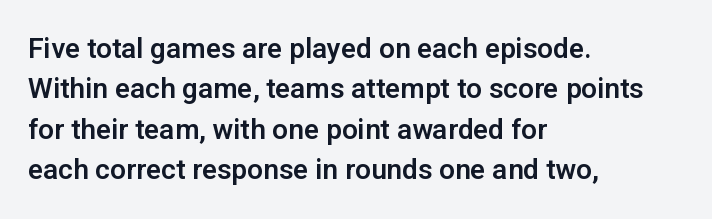
The image shows 28 px sans-serif type, upright; set left-aligned, normal line spacing (1.44x), normal letter spacing, not underlined; low stroke contrast and a medium x-height.
